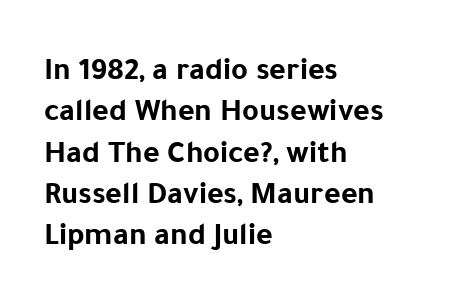
The image shows 32 px bold sans-serif type, upright; set left-aligned, normal line spacing (1.29x), normal letter spacing, not underlined; low stroke contrast and a medium x-height.
